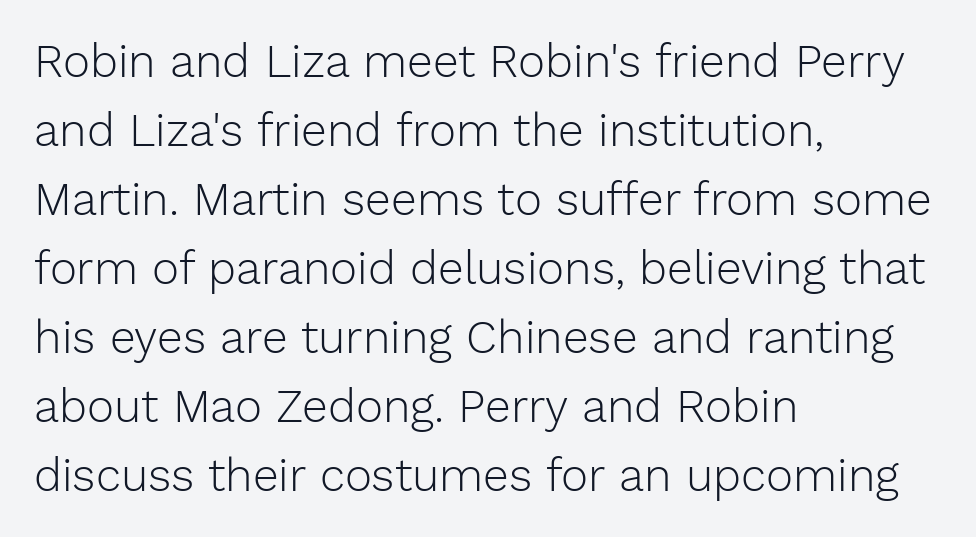
The image shows 46 px light sans-serif type, upright; set left-aligned, normal line spacing (1.5x), normal letter spacing, not underlined; low stroke contrast and a medium x-height.
